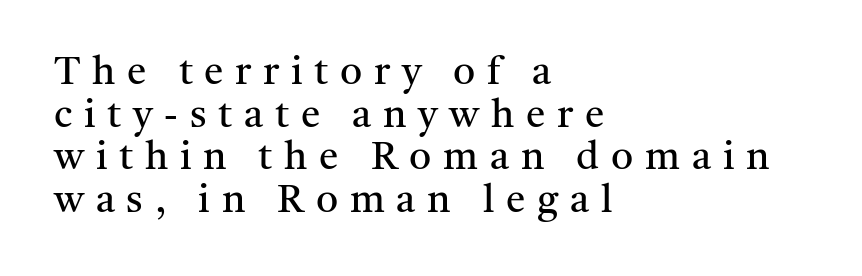
Q: Is the text bold? A: No.
Q: Is the text italic (slanted)? A: No, it is upright.
Q: Is the typeface a serif or a sans-serif typeface? A: Serif.
Q: Is the text underlined? A: No.
Q: How is the paragraph aligned? A: Left-aligned.
Q: Is the spacing between letters normal or unusually wide? A: Unusually wide.
Q: Is the spacing between lines tight, normal or loose? A: Tight.
Q: Width (condensed, normal, or wide)? A: Normal.
Q: Stroke contrast? A: Medium.
Q: x-height? A: Medium.
Q: Monospaced? A: No.
